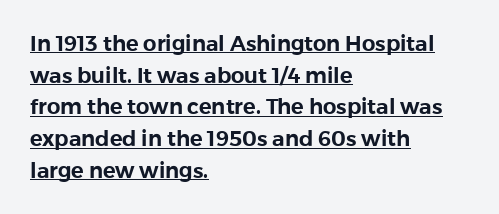
The image shows 21 px text type, upright; set left-aligned, normal line spacing (1.51x), normal letter spacing, underlined.
